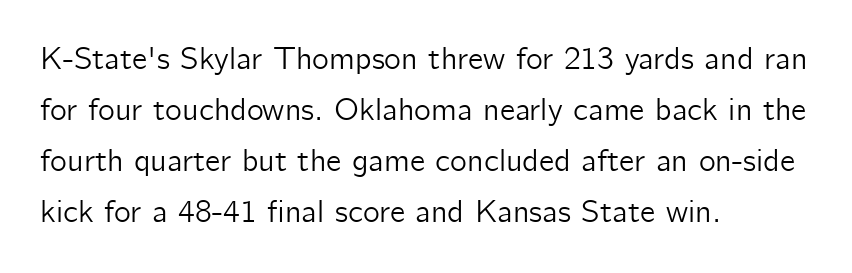
Vertical strokes here are truly vertical. Is this a fixed-width face? No — the glyphs have proportional, varying widths. The string is rendered with underlining switched off. Nothing unusual about the tracking: characters are spaced as the font intends. The setting favours the left margin, as ordinary paragraphs usually do.
